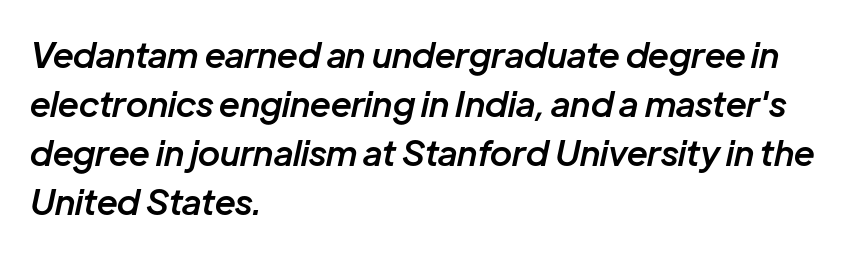
The rendering uses a semibold face; strokes are thickened but not to full bold. The axis of the letterforms is tilted away from vertical. The passage is arranged the way most books set body copy — flush left. Look at the tracking — it's just the regular setting, nothing added.
